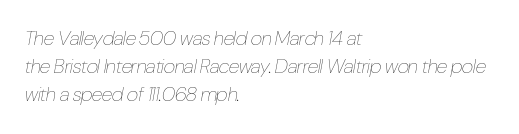
The image shows 20 px text type, italic (leaning right); set left-aligned, normal line spacing (1.41x), normal letter spacing, not underlined.
